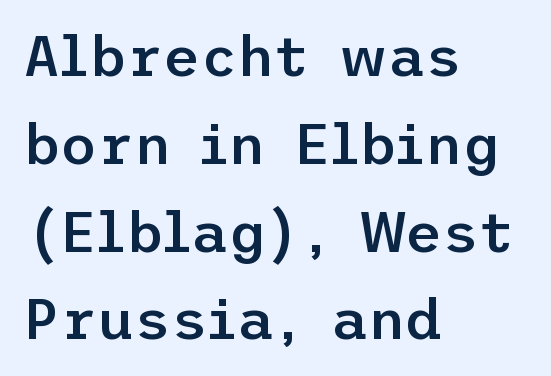
{"serif": "no", "italic": "no", "bold": "semi", "weight": "semibold", "width": "normal", "stroke_contrast": "low", "x_height": "medium", "underline": "no", "align": "left", "line_spacing": "normal", "line_spacing_ratio": 1.54, "letter_spacing": "normal", "letter_spacing_em": 0.0, "glyph_px": 57}
